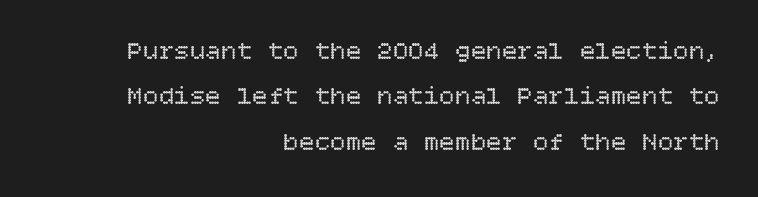
The image shows 26 px text type, upright; set right-aligned, line spacing 1.75x, normal letter spacing, not underlined.
